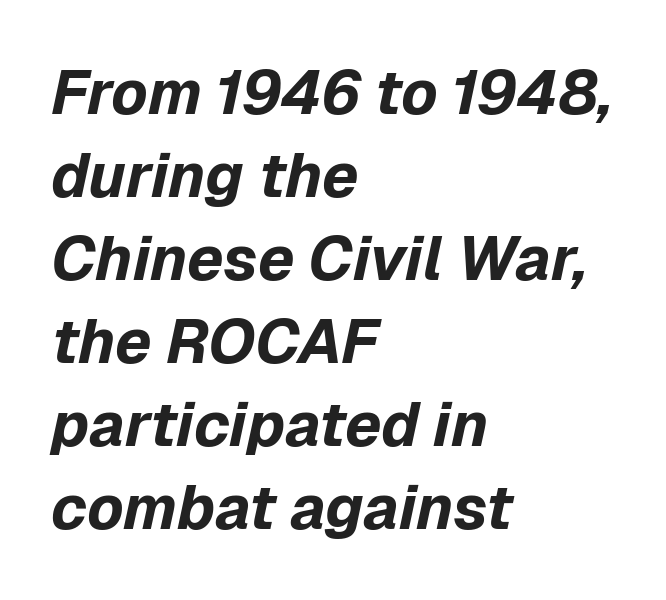
Q: Is the text bold? A: Yes.
Q: Is the text italic (slanted)? A: Yes, it leans right by about 12 degrees.
Q: Is the text underlined? A: No.
Q: How is the paragraph aligned? A: Left-aligned.
Q: Is the spacing between letters normal or unusually wide? A: Normal.
Q: Is the spacing between lines tight, normal or loose? A: Normal.
Q: Width (condensed, normal, or wide)? A: Normal.
Q: Stroke contrast? A: Low.
Q: x-height? A: Medium.
Q: Monospaced? A: No.
